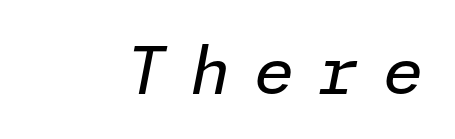
{"italic": "yes", "lean": "right", "slant_degrees": 11, "bold": "no", "weight": "regular", "width": "normal", "stroke_contrast": "low", "x_height": "medium", "underline": "no", "letter_spacing": "wide", "letter_spacing_em": 0.37, "glyph_px": 65}
